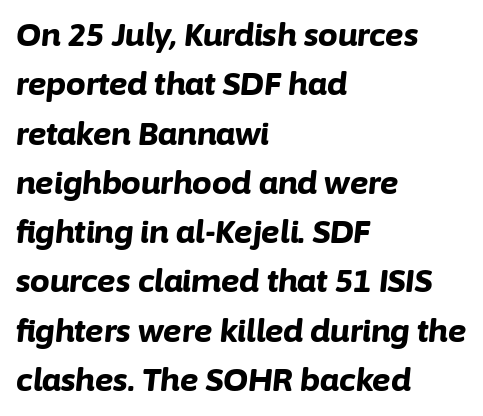
The image shows 31 px bold type, italic (leaning right); set left-aligned, normal line spacing (1.59x), normal letter spacing, not underlined; low stroke contrast and a medium x-height.
